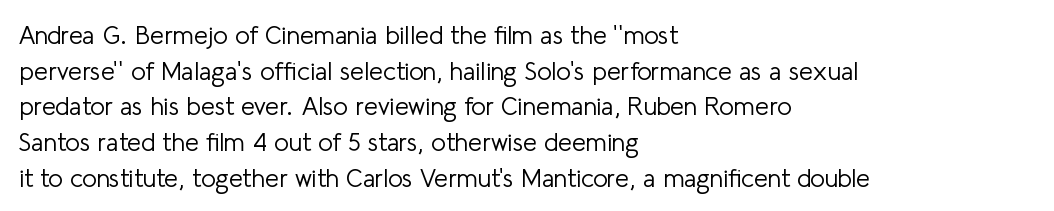
{"italic": "no", "bold": "no", "underline": "no", "align": "left", "line_spacing": "normal", "line_spacing_ratio": 1.43, "letter_spacing": "normal", "letter_spacing_em": 0.0, "glyph_px": 25}
